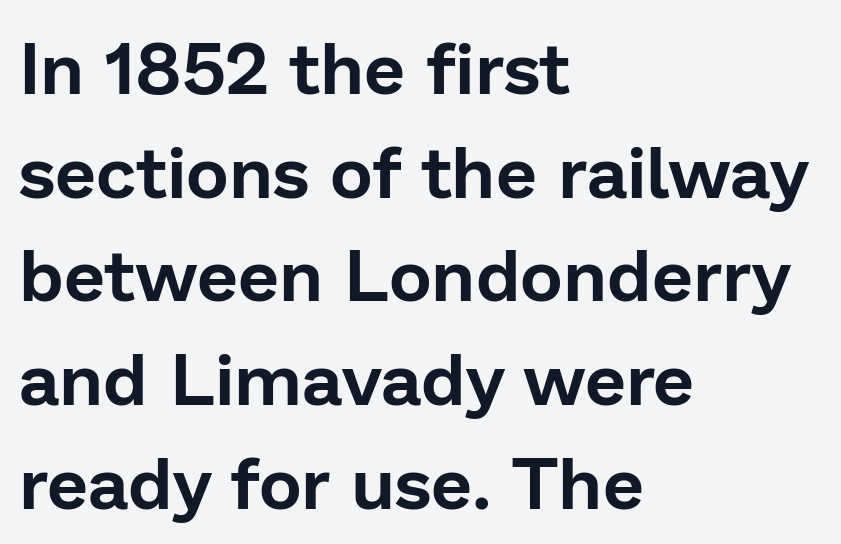
The image shows 73 px sans-serif type, upright; set left-aligned, normal line spacing (1.42x), normal letter spacing, not underlined; low stroke contrast and a medium x-height.
